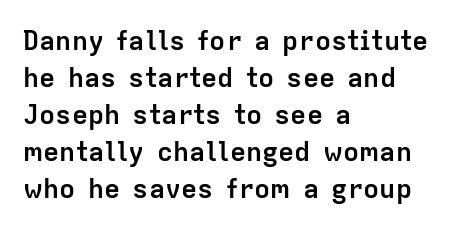
Every character sits straight up, as roman type does. Words appear dense and cohesive because spacing is normal. On the weight axis this lands at bold, roughly 700. In terms of leading, this rendering sits right in the middle.
